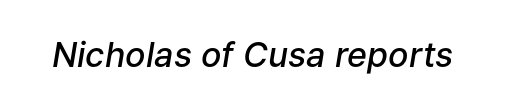
Default kerning and tracking; the words read as compact shapes. The rendering uses natural spacing where letterforms have individual widths. Its strokes are somewhat broadened, the hallmark of semibold type. The font's italic variant was chosen for this text.
